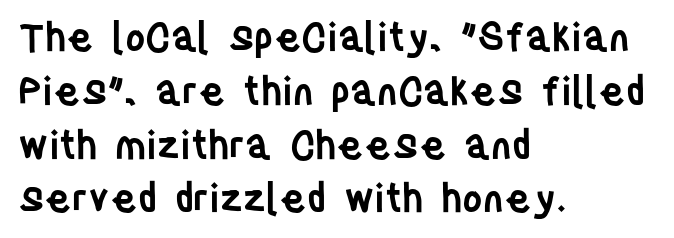
Q: Is the text bold? A: Semi-bold.
Q: Is the text italic (slanted)? A: No, it is upright.
Q: Is the typeface a serif or a sans-serif typeface? A: Sans-serif.
Q: Is the text underlined? A: No.
Q: How is the paragraph aligned? A: Left-aligned.
Q: Is the spacing between letters normal or unusually wide? A: Normal.
Q: Is the spacing between lines tight, normal or loose? A: Normal.
Q: Width (condensed, normal, or wide)? A: Condensed.
Q: Stroke contrast? A: Low.
Q: x-height? A: Large.
Q: Monospaced? A: No.
